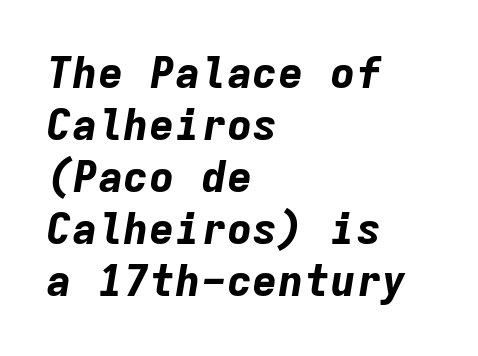
Looks like terminal output: every glyph gets an equal slot. Bold? Absolutely — the strokes are thick and heavy. Where is the straight margin? On the left. The font's italic variant was chosen for this text. Does extra space separate the letters? No, they use regular spacing. Plain, unruled lines of type.
